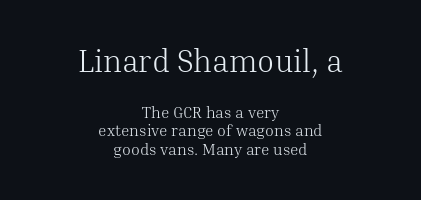
Q: Is the text bold? A: No.
Q: Is the text italic (slanted)? A: No, it is upright.
Q: Is the typeface a serif or a sans-serif typeface? A: Serif.
Q: Is the text underlined? A: No.
Q: How is the paragraph aligned? A: Centered.
Q: Is the spacing between letters normal or unusually wide? A: Normal.
Q: Which block of text is set in a larger size, the first (top) or the second (bottom)? A: The first (top) one.
Q: Width (condensed, normal, or wide)? A: Normal.
Q: Stroke contrast? A: Medium.
Q: x-height? A: Medium.
Q: Monospaced? A: No.
